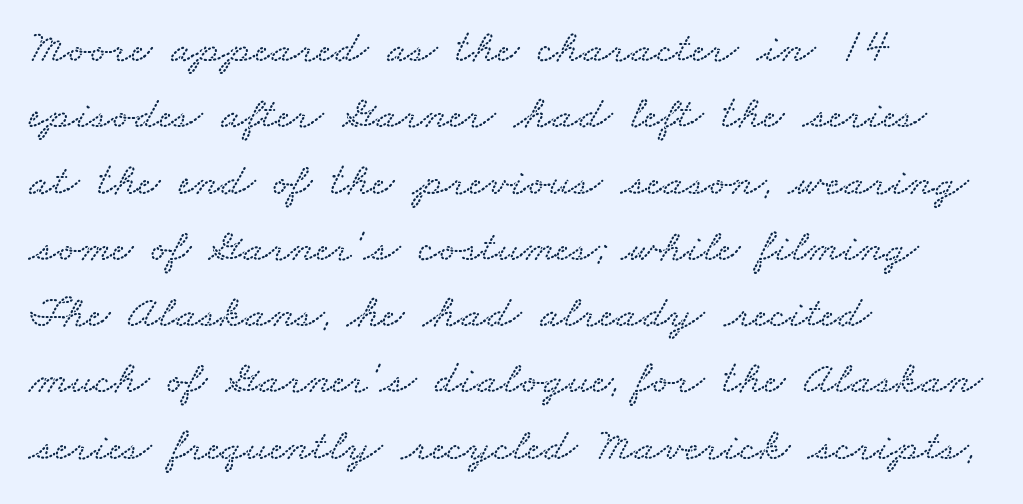
The image shows 47 px wide type; set left-aligned, normal line spacing (1.41x), normal letter spacing, not underlined; low stroke contrast and a small x-height.
